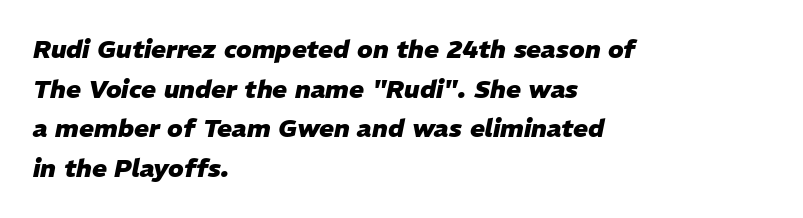
The image shows 25 px bold type, italic (leaning right); set left-aligned, normal line spacing (1.59x), normal letter spacing, not underlined.
